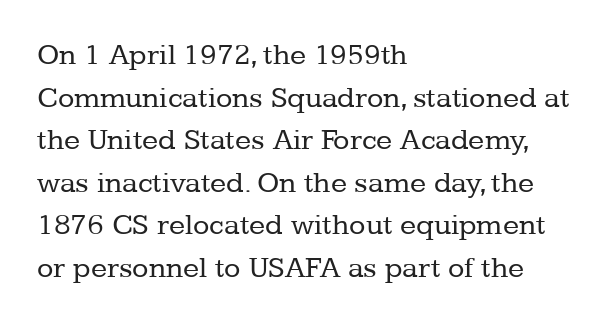
{"serif": "yes", "italic": "no", "bold": "no", "weight": "regular", "width": "normal", "stroke_contrast": "low", "x_height": "medium", "monospaced": "no", "underline": "no", "align": "left", "line_spacing": "normal", "line_spacing_ratio": 1.42, "letter_spacing": "normal", "letter_spacing_em": 0.0, "glyph_px": 30}
